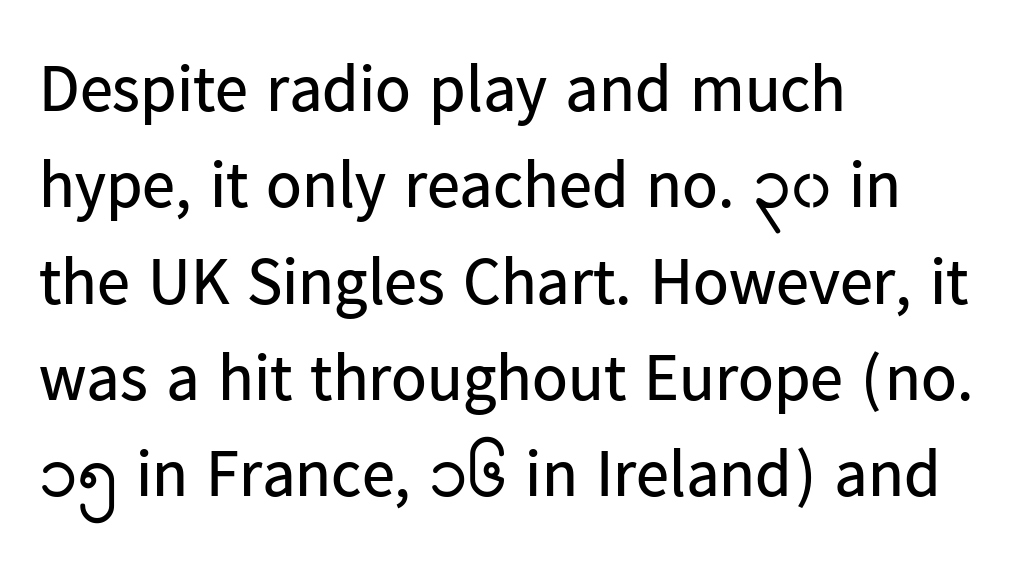
The font's upright variant was chosen for this text. The glyphs in this specimen are sans serif. The type is set solid horizontally, with unmodified tracking. The rows are spaced the way most documents space them. The typesetter chose a ragged-right arrangement here.
